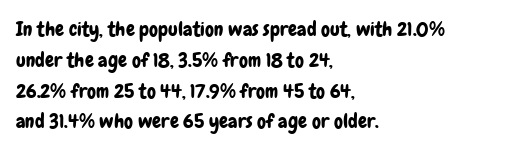
Q: Is the text italic (slanted)? A: No, it is upright.
Q: Is the text underlined? A: No.
Q: How is the paragraph aligned? A: Left-aligned.
Q: Is the spacing between letters normal or unusually wide? A: Normal.
Q: Is the spacing between lines tight, normal or loose? A: Normal.
